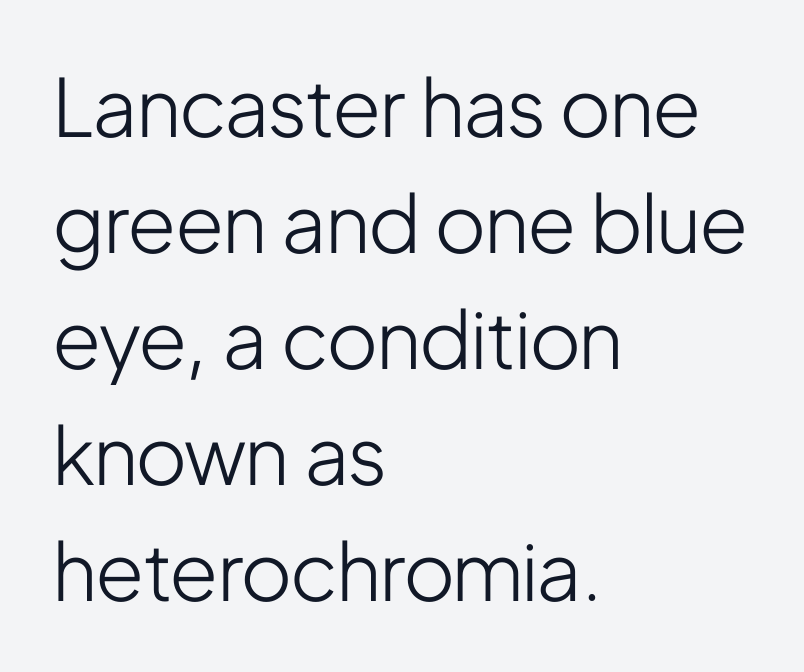
The image shows 80 px light, condensed sans-serif type, upright; set left-aligned, normal line spacing (1.45x), normal letter spacing, not underlined; low stroke contrast and a medium x-height.
